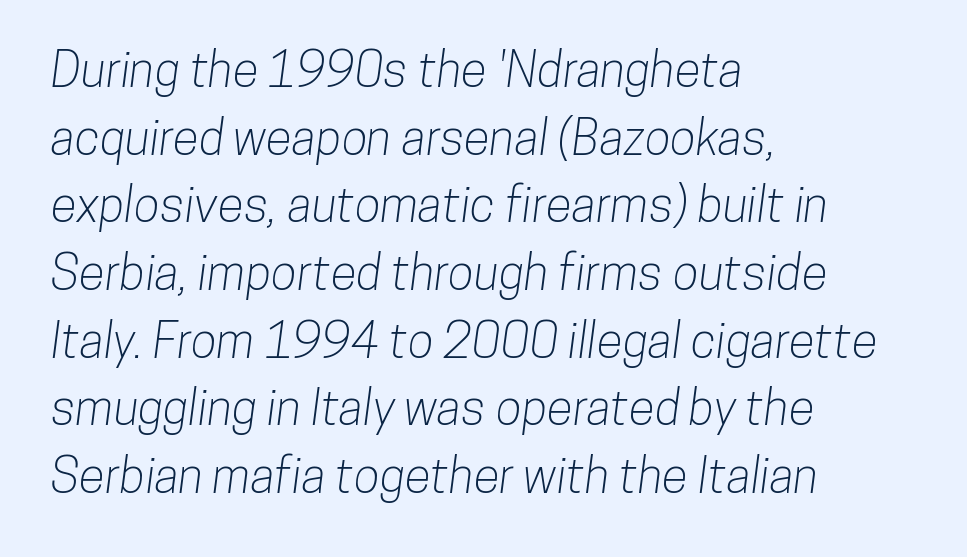
Q: Is the typeface a serif or a sans-serif typeface? A: Sans-serif.
Q: Is the text underlined? A: No.
Q: How is the paragraph aligned? A: Left-aligned.
Q: Is the spacing between letters normal or unusually wide? A: Normal.
Q: Is the spacing between lines tight, normal or loose? A: Normal.
Q: Width (condensed, normal, or wide)? A: Condensed.
Q: Stroke contrast? A: Low.
Q: x-height? A: Medium.
Q: Monospaced? A: No.
